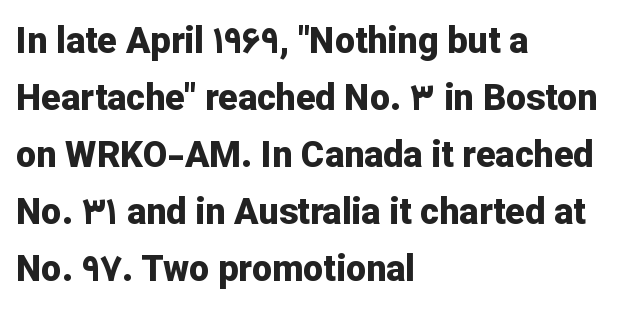
{"serif": "no", "italic": "no", "bold": "yes", "weight": "bold", "width": "normal", "stroke_contrast": "low", "x_height": "medium", "monospaced": "no", "underline": "no", "align": "left", "line_spacing": "normal", "line_spacing_ratio": 1.58, "letter_spacing": "normal", "letter_spacing_em": 0.0, "glyph_px": 36}
